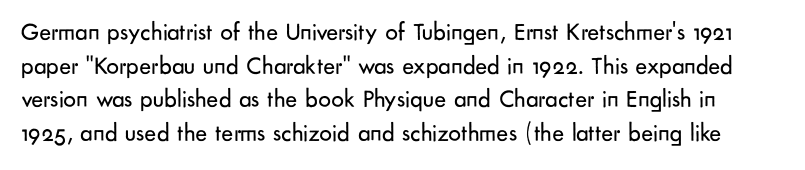
The image shows 25 px text type, upright; set normal line spacing (1.35x), normal letter spacing, not underlined.
